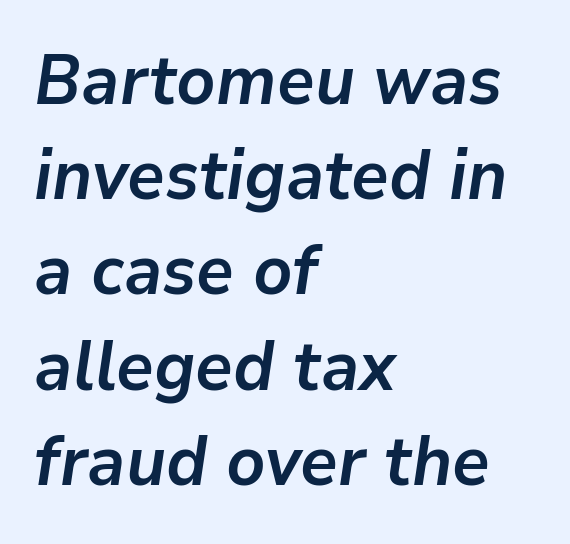
Q: Is the text bold? A: Yes.
Q: Is the text italic (slanted)? A: Yes, it leans right by about 9 degrees.
Q: Is the text underlined? A: No.
Q: How is the paragraph aligned? A: Left-aligned.
Q: Is the spacing between letters normal or unusually wide? A: Normal.
Q: Is the spacing between lines tight, normal or loose? A: Normal.
Q: Width (condensed, normal, or wide)? A: Normal.
Q: Stroke contrast? A: Low.
Q: x-height? A: Medium.
Q: Monospaced? A: No.
